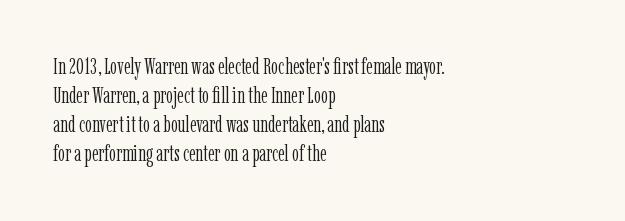
Tall strokes in this sample are plumb rather than angled. The passage shown has conventional tracking throughout. Every row of glyphs begins at an identical x-position on the left. A normal amount of white space separates one row of letters from the next. Type without underlining.
